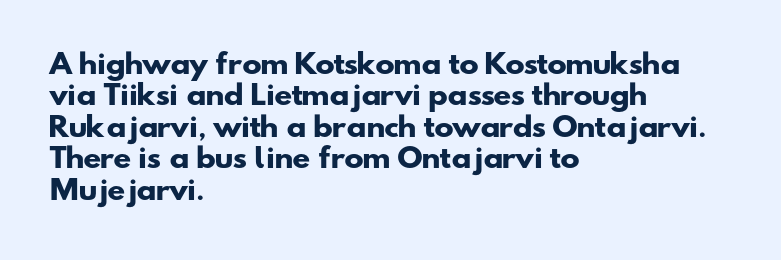
Q: Is the text bold? A: Yes.
Q: Is the text underlined? A: No.
Q: How is the paragraph aligned? A: Left-aligned.
Q: Is the spacing between letters normal or unusually wide? A: Normal.
